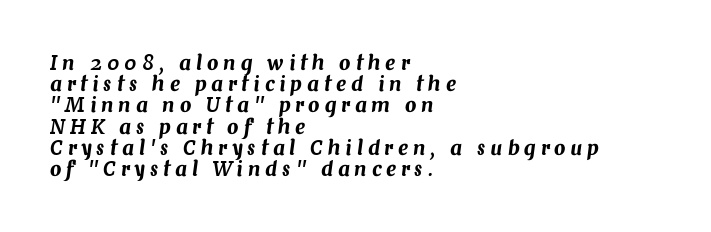
Inter-character spacing is expanded well beyond the font's built-in metrics. The lettering tilts uniformly, giving the passage an italic look. Typeset ragged right — the left edge is the straight one. The specimen omits any rule beneath the text block's lines. The lines are packed closely together with very little leading.
